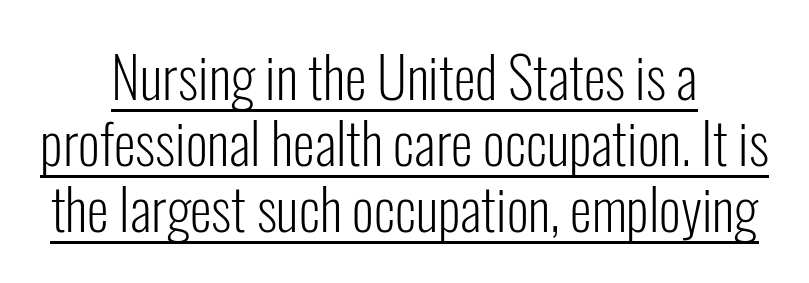
{"serif": "no", "italic": "no", "bold": "no", "weight": "light", "width": "condensed", "stroke_contrast": "low", "x_height": "medium", "monospaced": "no", "underline": "yes", "align": "center", "line_spacing_ratio": 1.18, "letter_spacing": "normal", "letter_spacing_em": 0.0, "glyph_px": 56}
